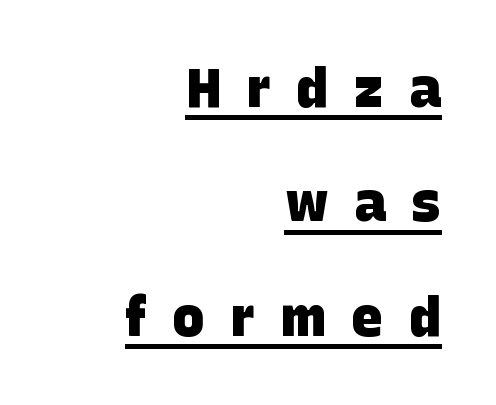
The image shows 54 px heavy sans-serif type; set right-aligned, loose line spacing (2.12x), unusually wide letter spacing (+0.47 em), underlined; low stroke contrast and a large x-height.
